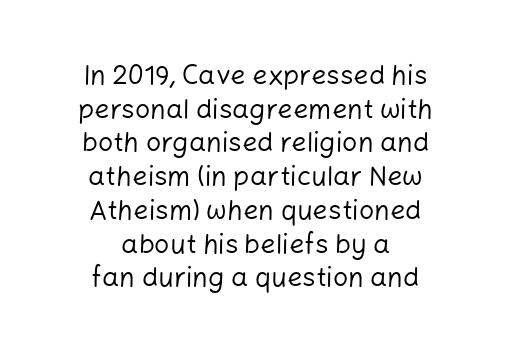
No chunkiness to these letters — they're not bold. In terms of posture, this sample is upright. Standard letterfit; no display-style spreading of the glyphs. A student would call this center alignment; a typographer would say set centered. This block has exactly the height ordinary leading produces.
